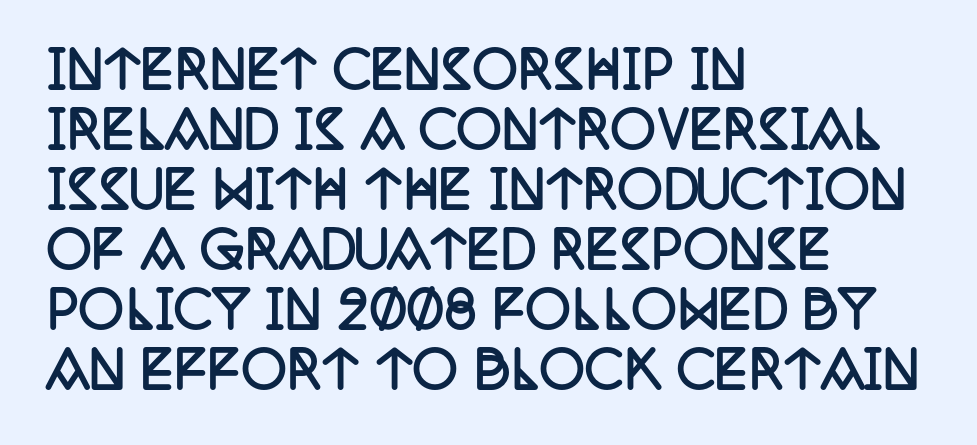
Q: Is the text bold? A: Yes.
Q: Is the text italic (slanted)? A: No, it is upright.
Q: Is the typeface a serif or a sans-serif typeface? A: Serif.
Q: Is the text underlined? A: No.
Q: How is the paragraph aligned? A: Left-aligned.
Q: Is the spacing between letters normal or unusually wide? A: Normal.
Q: Width (condensed, normal, or wide)? A: Condensed.
Q: Stroke contrast? A: Low.
Q: x-height? A: Large.
Q: Monospaced? A: No.
